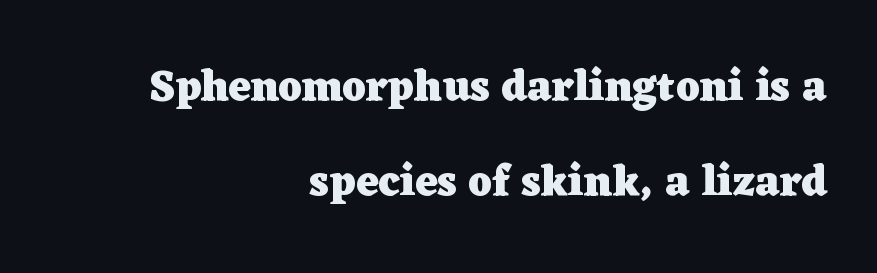
Q: Is the text bold? A: Yes.
Q: Is the text italic (slanted)? A: No, it is upright.
Q: Is the typeface a serif or a sans-serif typeface? A: Serif.
Q: Is the text underlined? A: No.
Q: How is the paragraph aligned? A: Right-aligned.
Q: Is the spacing between letters normal or unusually wide? A: Normal.
Q: Is the spacing between lines tight, normal or loose? A: Loose.
Q: Width (condensed, normal, or wide)? A: Wide.
Q: Stroke contrast? A: Low.
Q: x-height? A: Medium.
Q: Monospaced? A: No.
